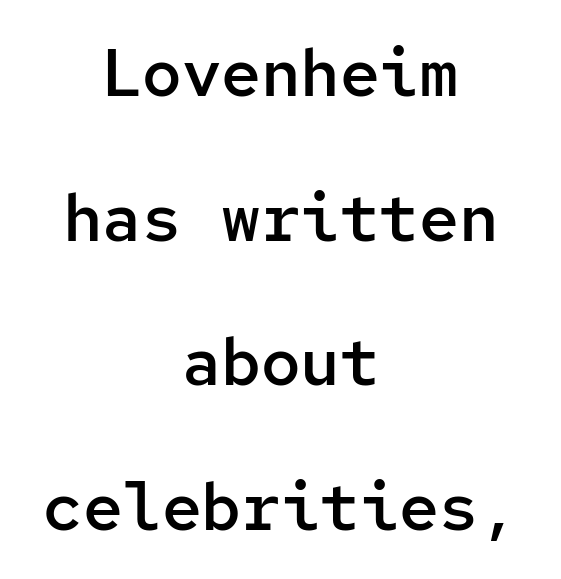
{"serif": "no", "italic": "no", "bold": "semi", "weight": "semibold", "width": "normal", "stroke_contrast": "low", "x_height": "medium", "monospaced": "yes", "underline": "no", "align": "center", "line_spacing": "loose", "line_spacing_ratio": 2.19, "letter_spacing": "normal", "letter_spacing_em": 0.0, "glyph_px": 66}
